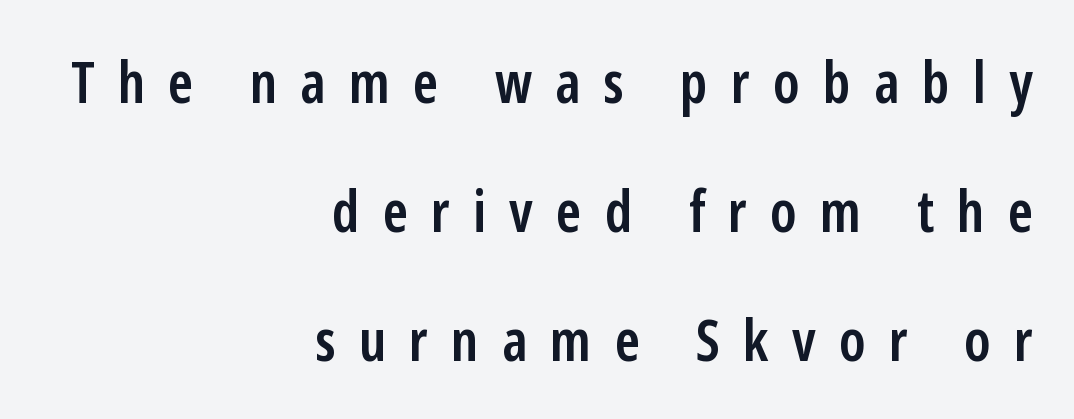
Q: Is the text bold? A: Semi-bold.
Q: Is the text italic (slanted)? A: No, it is upright.
Q: Is the typeface a serif or a sans-serif typeface? A: Sans-serif.
Q: Is the text underlined? A: No.
Q: How is the paragraph aligned? A: Right-aligned.
Q: Is the spacing between letters normal or unusually wide? A: Unusually wide.
Q: Is the spacing between lines tight, normal or loose? A: Loose.
Q: Width (condensed, normal, or wide)? A: Condensed.
Q: Stroke contrast? A: Low.
Q: x-height? A: Medium.
Q: Monospaced? A: No.
